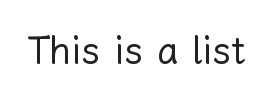
This sample has the flowing, uneven cadence of proportional lettering. Unlike italic type, these characters show no tilt at all. Each row of text sits above clean, open space. Honestly, the letter spacing is just normal — you wouldn't notice it. No heavy texture on the line: the type isn't bold.
